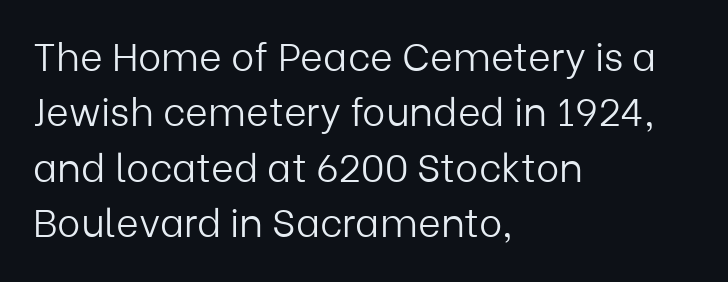
The image shows 39 px light sans-serif type, upright; set left-aligned, normal line spacing (1.42x), normal letter spacing, not underlined; low stroke contrast and a medium x-height.
